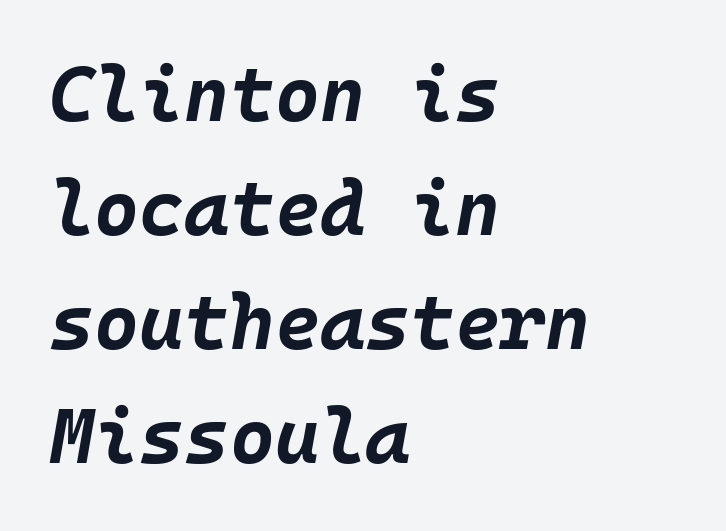
{"italic": "yes", "lean": "right", "slant_degrees": 10, "bold": "yes", "weight": "bold", "width": "normal", "stroke_contrast": "low", "x_height": "large", "monospaced": "yes", "underline": "no", "align": "left", "line_spacing": "normal", "line_spacing_ratio": 1.48, "letter_spacing": "normal", "letter_spacing_em": 0.0, "glyph_px": 77}
